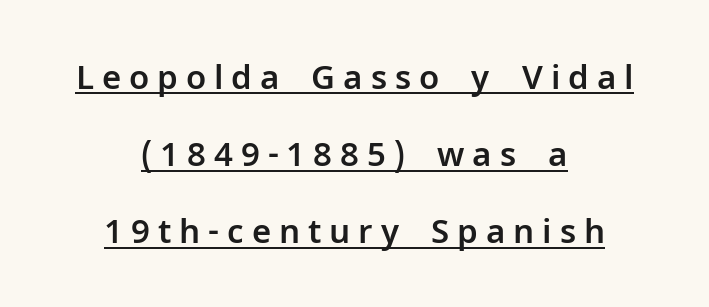
Short note: letters widely spaced. Both edges are ragged and mirror each other, which tells us the setting is centered. Caption: lettering with a line underneath. The letters stand straight up with perfectly vertical stems. The rendering uses natural spacing where letterforms have individual widths.
